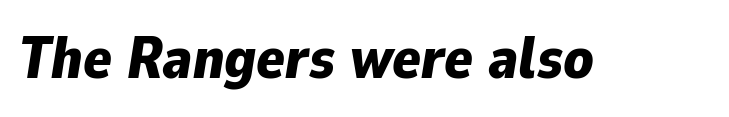
Type without underlining. The passage shown has conventional tracking throughout. The sample has been set heavy, in full bold. Proportional: the letters do not fall into vertical columns. The letters are slanted; this is an italic face.
